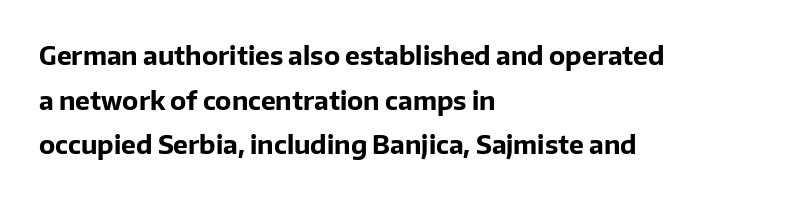
The image shows 25 px bold type, upright; set left-aligned, line spacing 1.79x, normal letter spacing, not underlined.
